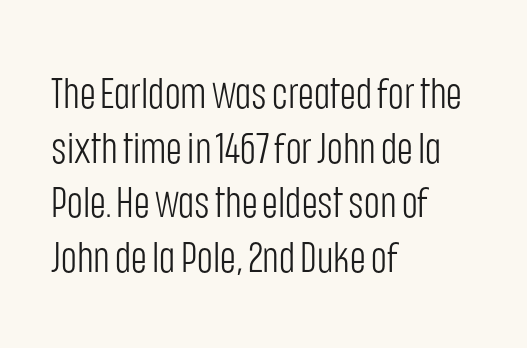
{"serif": "no", "italic": "no", "bold": "no", "weight": "light", "width": "condensed", "stroke_contrast": "low", "x_height": "large", "monospaced": "no", "underline": "no", "align": "left", "line_spacing": "normal", "line_spacing_ratio": 1.27, "letter_spacing": "normal", "letter_spacing_em": 0.0, "glyph_px": 43}
